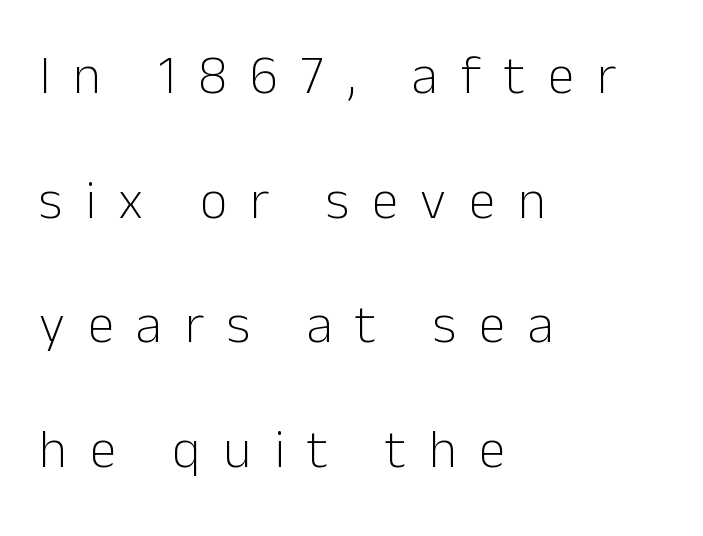
The image shows 54 px light sans-serif type, upright; set left-aligned, loose line spacing (2.31x), unusually wide letter spacing (+0.42 em), not underlined; low stroke contrast and a medium x-height.
